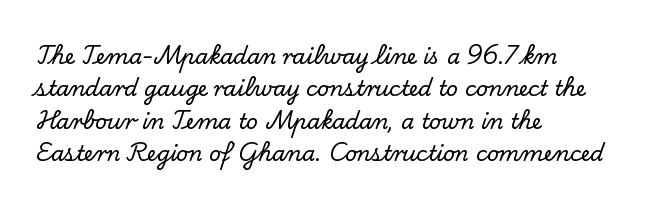
Glyph-to-glyph distance matches everyday printed text. Notice how descenders clear the ascenders below comfortably — that's standard leading. The strip under each line holds only bare page. Layout note: lines flush left.
